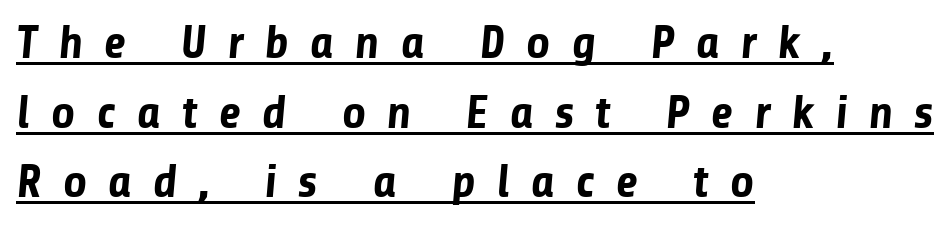
This is underlined copy, the kind a proofreader might mark for attention. The rendering inserts visible extra space after every character. The rows are spaced the way most documents space them. Do the characters align in a grid? No, the font is proportional. Layout note: lines flush left. Classification — sans serif.
